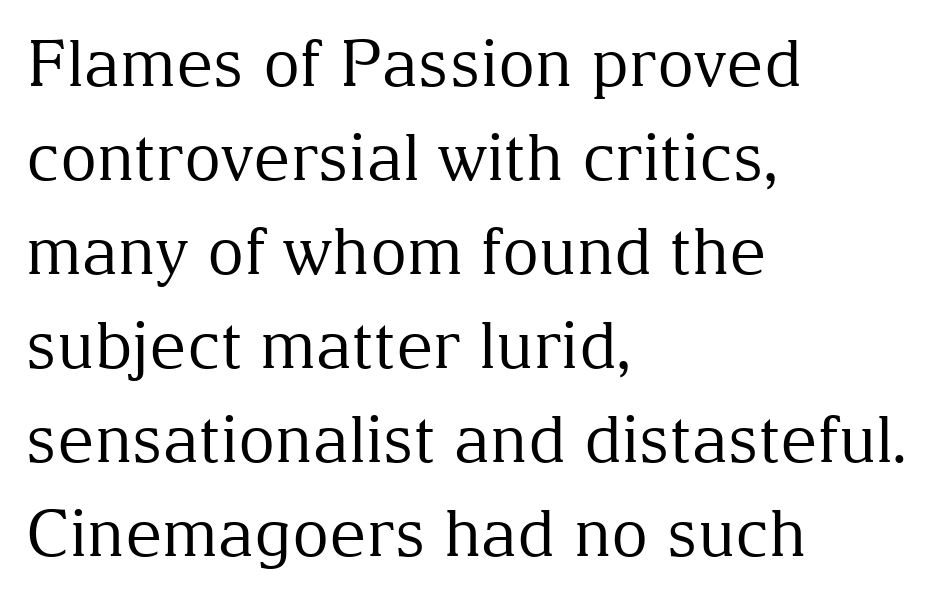
The image shows 64 px regular-weight serif type, upright; set left-aligned, normal line spacing (1.47x), normal letter spacing, not underlined; medium stroke contrast and a medium x-height.
